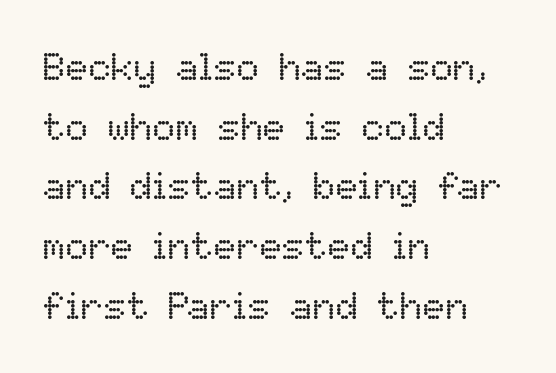
The face looks like a standard text weight, possibly lighter. Posture: vertical. A student would call this left alignment; a typographer would say flush left, rag right. The letters sit at their default tracking, neither squeezed nor spread. Rule under the text: the space is simply empty. The face used here is proportionally spaced, like ordinary book or web type.
